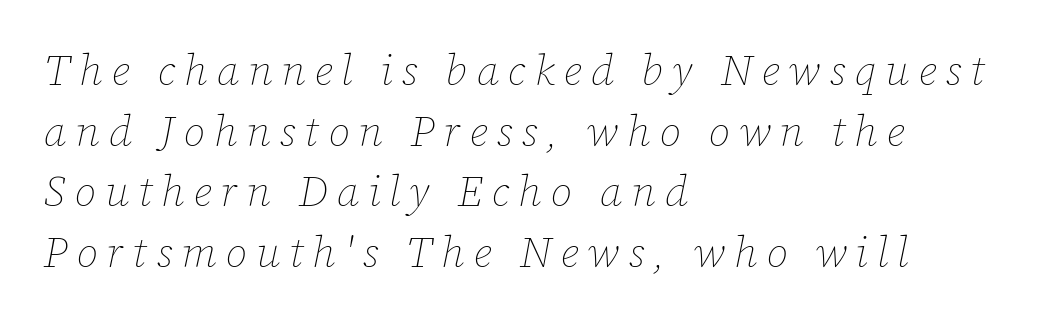
Q: Is the text bold? A: No.
Q: Is the text italic (slanted)? A: Yes, it leans right by about 12 degrees.
Q: Is the text underlined? A: No.
Q: How is the paragraph aligned? A: Left-aligned.
Q: Is the spacing between letters normal or unusually wide? A: Unusually wide.
Q: Is the spacing between lines tight, normal or loose? A: Normal.
Q: Width (condensed, normal, or wide)? A: Normal.
Q: Stroke contrast? A: Low.
Q: x-height? A: Medium.
Q: Monospaced? A: No.
